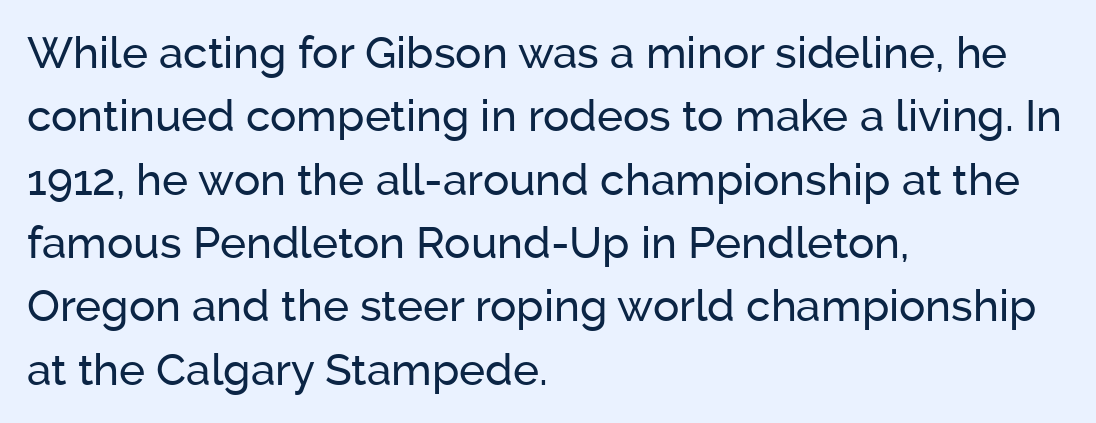
{"serif": "no", "italic": "no", "width": "normal", "stroke_contrast": "low", "x_height": "medium", "monospaced": "no", "underline": "no", "align": "left", "line_spacing": "normal", "line_spacing_ratio": 1.44, "letter_spacing": "normal", "letter_spacing_em": 0.0, "glyph_px": 44}
